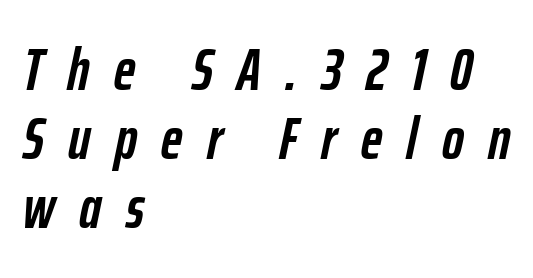
{"italic": "yes", "lean": "right", "slant_degrees": 12, "bold": "yes", "weight": "semibold", "width": "condensed", "stroke_contrast": "low", "x_height": "medium", "monospaced": "no", "underline": "no", "align": "left", "line_spacing_ratio": 1.17, "letter_spacing": "wide", "letter_spacing_em": 0.41, "glyph_px": 59}
